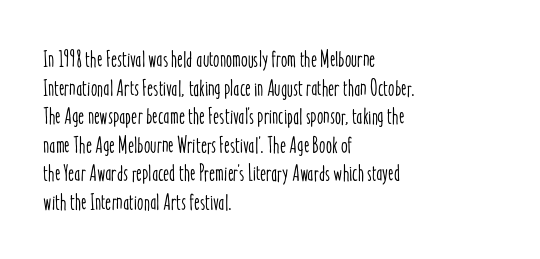
{"italic": "no", "underline": "no", "align": "left", "line_spacing_ratio": 1.24, "letter_spacing": "normal", "letter_spacing_em": 0.0, "glyph_px": 23}
